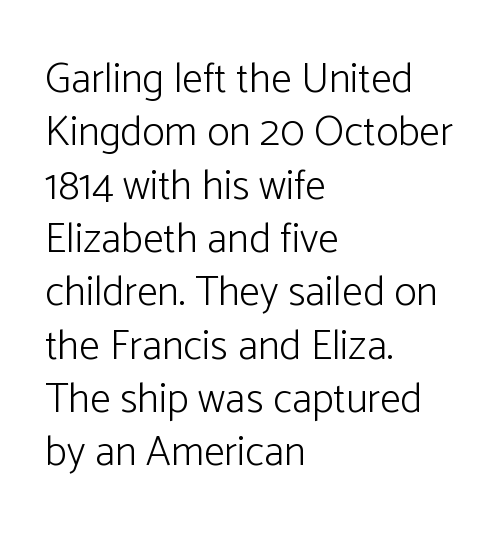
{"serif": "no", "italic": "no", "bold": "no", "weight": "light", "width": "normal", "stroke_contrast": "low", "x_height": "medium", "monospaced": "no", "underline": "no", "align": "left", "line_spacing": "normal", "line_spacing_ratio": 1.27, "letter_spacing": "normal", "letter_spacing_em": 0.0, "glyph_px": 42}
